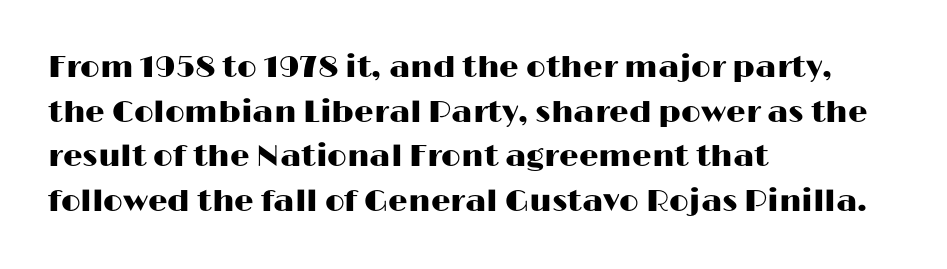
{"serif": "no", "italic": "no", "width": "wide", "stroke_contrast": "high", "x_height": "medium", "monospaced": "no", "underline": "no", "align": "left", "line_spacing": "normal", "line_spacing_ratio": 1.44, "letter_spacing": "normal", "letter_spacing_em": 0.0, "glyph_px": 31}
